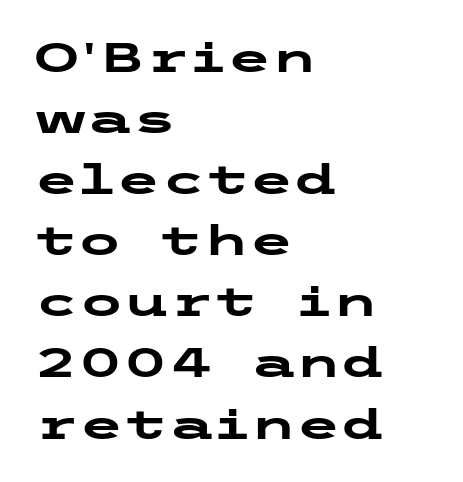
{"serif": "no", "italic": "no", "bold": "yes", "weight": "heavy", "width": "wide", "stroke_contrast": "low", "x_height": "medium", "underline": "no", "align": "left", "line_spacing": "normal", "line_spacing_ratio": 1.49, "letter_spacing": "normal", "letter_spacing_em": 0.0, "glyph_px": 41}
